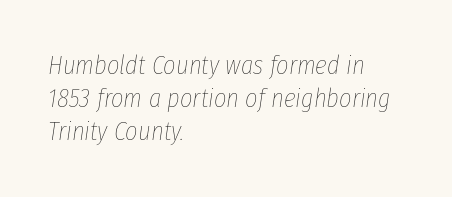
{"italic": "yes", "lean": "right", "slant_degrees": 8, "bold": "no", "underline": "no", "align": "left", "line_spacing_ratio": 1.23, "letter_spacing": "normal", "letter_spacing_em": 0.0, "glyph_px": 27}
